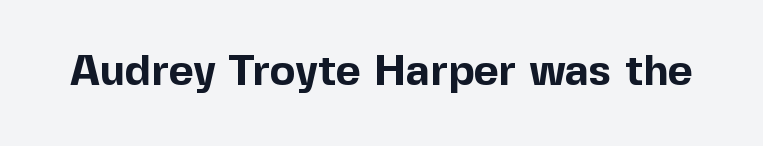
Each letter's strokes conclude bluntly, with no projecting serifs. Characters follow at the spacing the type designer built in. Has an underline been added? It has not. The typography opts for an upright posture over an oblique one. Typesetter's note: full bold, strokes at maximum text heaviness.
